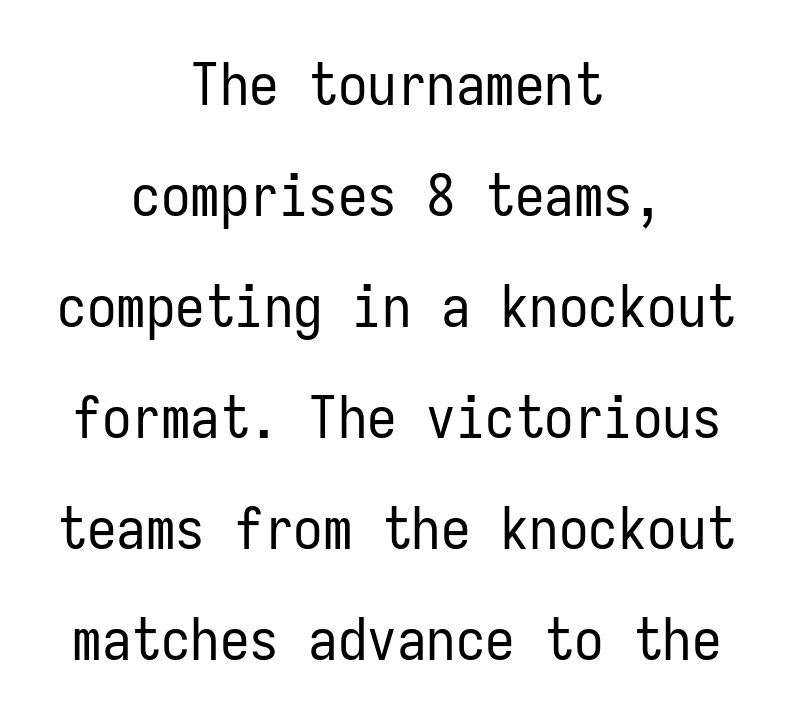
The image shows 59 px regular-weight, condensed sans-serif type, upright, monospaced; set centered, line spacing 1.88x, normal letter spacing, not underlined; low stroke contrast and a medium x-height.
